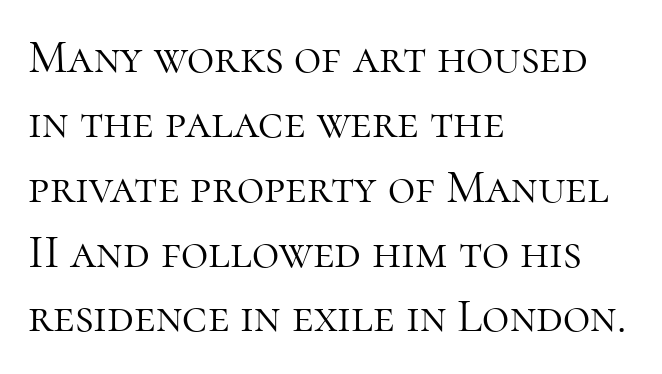
{"serif": "yes", "italic": "no", "bold": "no", "weight": "light", "width": "normal", "stroke_contrast": "high", "x_height": "medium", "monospaced": "no", "underline": "no", "align": "left", "line_spacing": "normal", "line_spacing_ratio": 1.38, "letter_spacing": "normal", "letter_spacing_em": 0.0, "glyph_px": 47}
